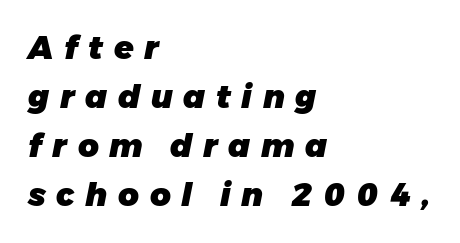
If you measured baseline to baseline, you'd find a middling distance. The face used here has a pronounced slope to its letters. Substantial extra tracking has been applied to these lines. Casual observation: everything's shoved over to the left. Its strokes are broad and dark, the hallmark of bold type.
